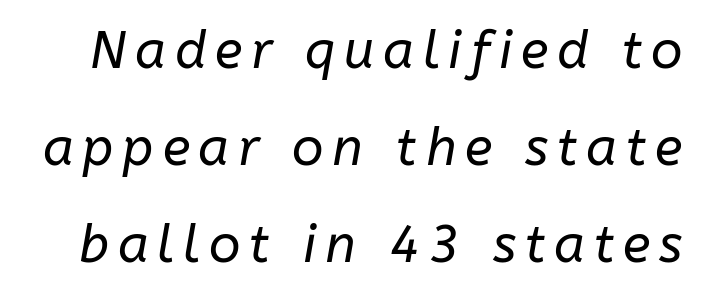
Q: Is the text bold? A: No.
Q: Is the text italic (slanted)? A: Yes, it leans right by about 10 degrees.
Q: Is the text underlined? A: No.
Q: Width (condensed, normal, or wide)? A: Normal.
Q: Stroke contrast? A: Low.
Q: x-height? A: Medium.
Q: Monospaced? A: No.
